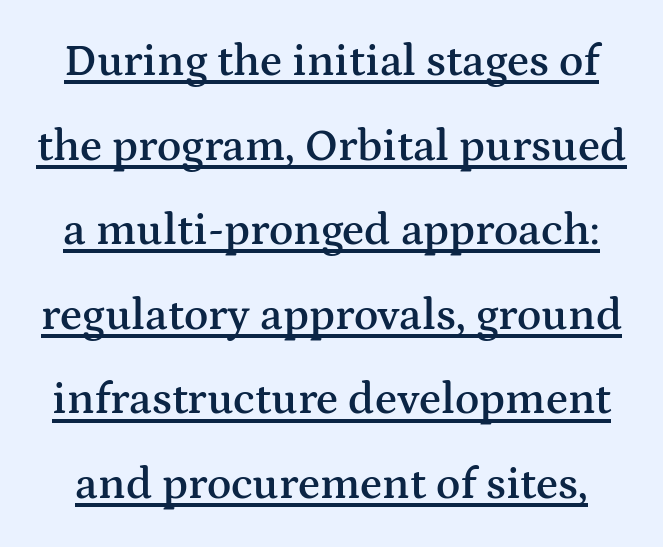
Q: Is the text bold? A: Semi-bold.
Q: Is the text italic (slanted)? A: No, it is upright.
Q: Is the typeface a serif or a sans-serif typeface? A: Serif.
Q: Is the text underlined? A: Yes.
Q: Is the spacing between letters normal or unusually wide? A: Normal.
Q: Width (condensed, normal, or wide)? A: Wide.
Q: Stroke contrast? A: Medium.
Q: x-height? A: Medium.
Q: Monospaced? A: No.
